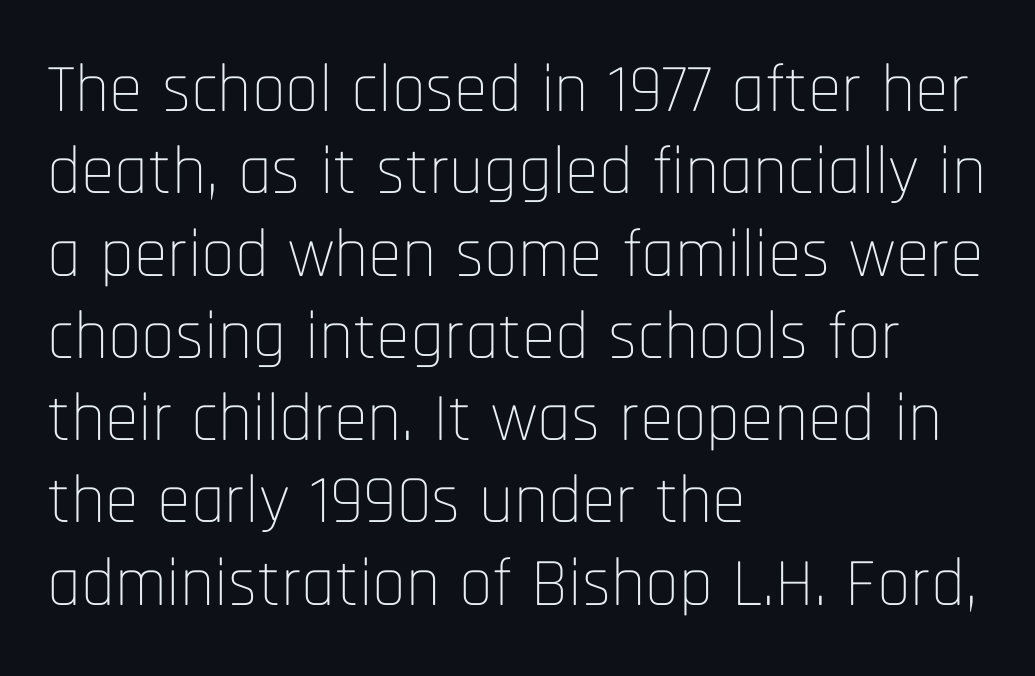
Q: Is the text bold? A: No.
Q: Is the text italic (slanted)? A: No, it is upright.
Q: Is the typeface a serif or a sans-serif typeface? A: Sans-serif.
Q: Is the text underlined? A: No.
Q: How is the paragraph aligned? A: Left-aligned.
Q: Is the spacing between letters normal or unusually wide? A: Normal.
Q: Width (condensed, normal, or wide)? A: Condensed.
Q: Stroke contrast? A: Low.
Q: x-height? A: Large.
Q: Monospaced? A: No.
